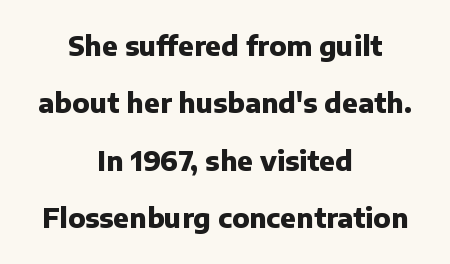
This rendering uses center alignment, leaving both contours irregular but symmetric. Compared with an ordinary text face, these strokes are far heavier — a full bold. Nope, not italic — everything's standing straight. The strip under each line holds only bare page.
